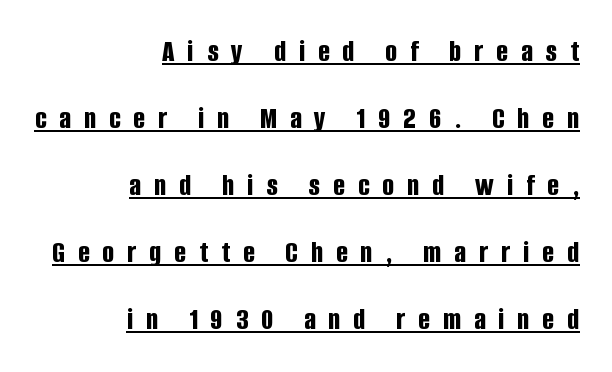
The image shows 31 px bold, condensed sans-serif type, upright; set right-aligned, loose line spacing (2.16x), unusually wide letter spacing (+0.42 em), underlined; low stroke contrast and a large x-height.
